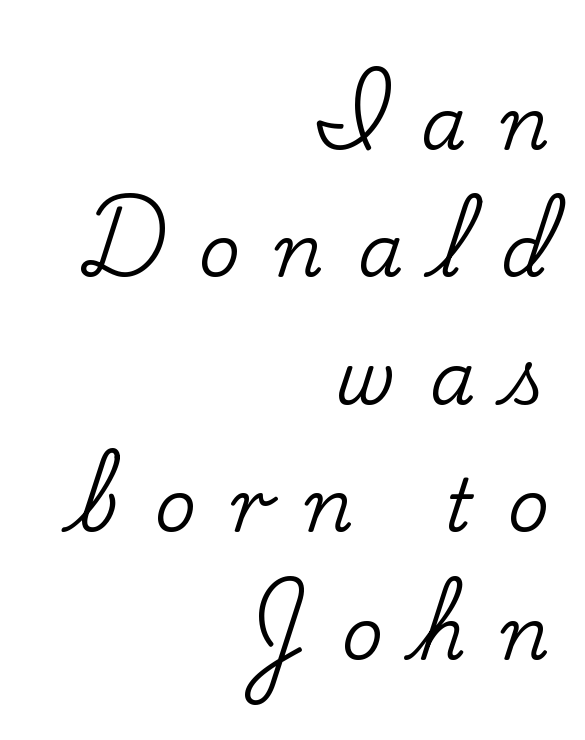
Q: Is the text italic (slanted)? A: Yes.
Q: Is the typeface a serif or a sans-serif typeface? A: Serif.
Q: Is the text underlined? A: No.
Q: How is the paragraph aligned? A: Right-aligned.
Q: Is the spacing between letters normal or unusually wide? A: Unusually wide.
Q: Width (condensed, normal, or wide)? A: Normal.
Q: Stroke contrast? A: Low.
Q: x-height? A: Small.
Q: Monospaced? A: No.
